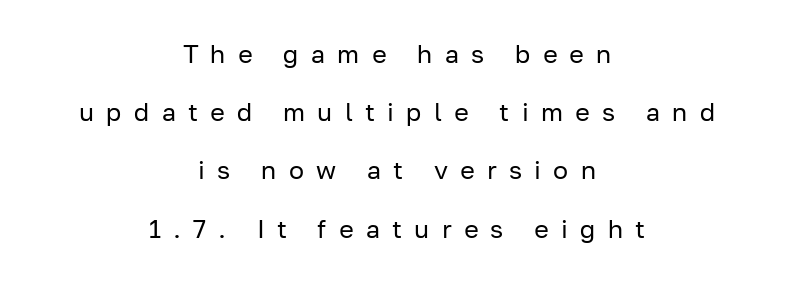
The image shows 25 px text type, upright; set centered, loose line spacing (2.33x), unusually wide letter spacing (+0.49 em), not underlined.
